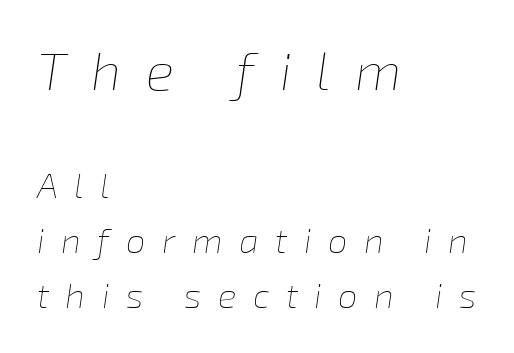
Vertical stems look standard width or narrower in stroke. You could not count columns in this text — the font is proportionally spaced. The initial chunk of copy outweighs the following chunk in type size. The ragged edge is on the right, which tells us the setting is flush left. Quick note: underline off. Italic? Definitely — the glyphs are oblique.
